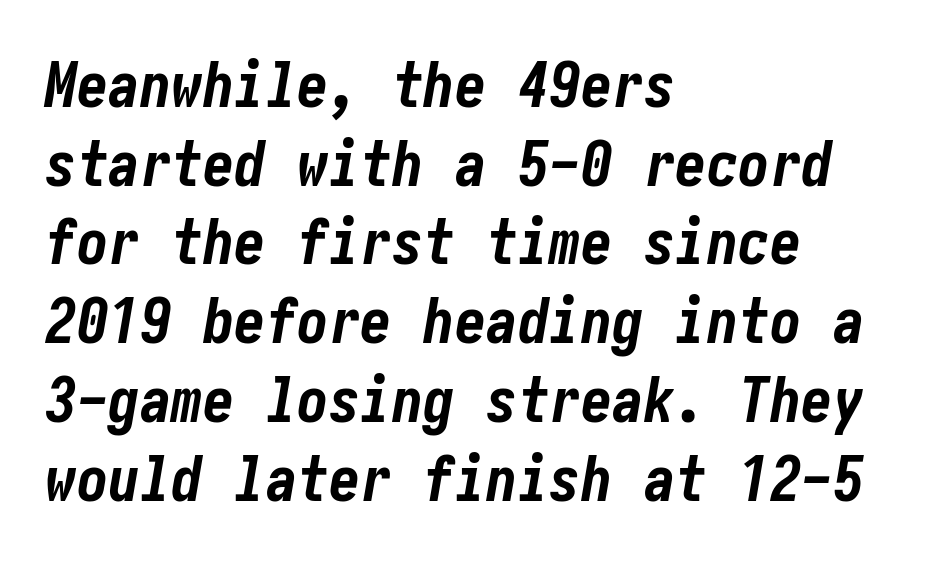
Letters rest on an invisible, unmarked baseline. Quick note: italic. You'd pick this weight for a headline — it's a proper bold. The rendering uses a moderate line-height, typical for paragraphs.
